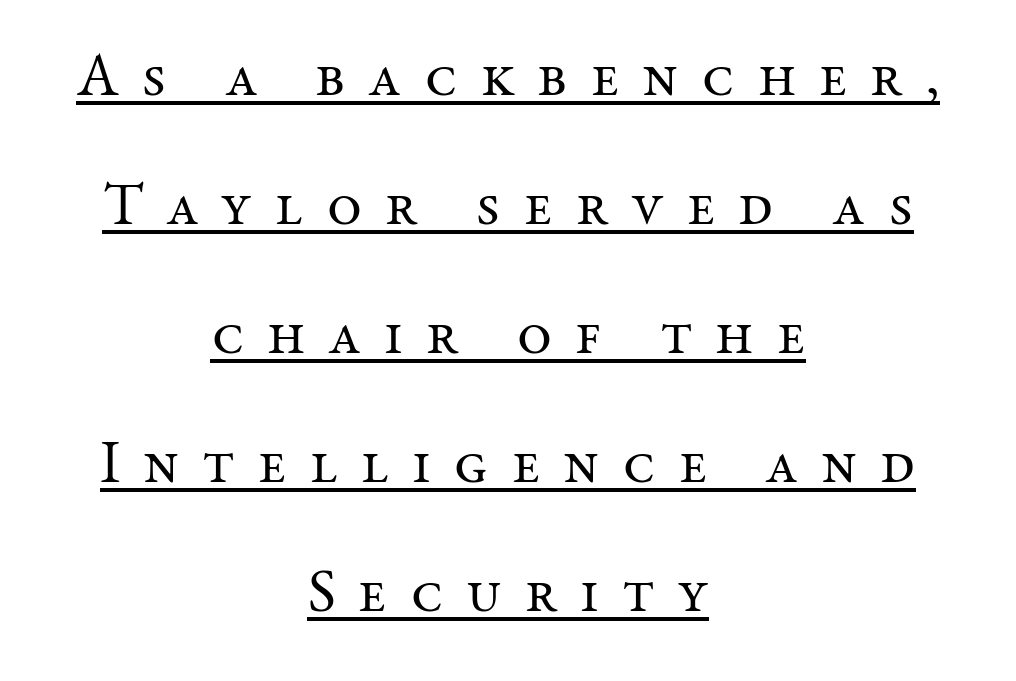
Q: Is the text bold? A: No.
Q: Is the text italic (slanted)? A: No, it is upright.
Q: Is the typeface a serif or a sans-serif typeface? A: Serif.
Q: Is the text underlined? A: Yes.
Q: How is the paragraph aligned? A: Centered.
Q: Is the spacing between letters normal or unusually wide? A: Unusually wide.
Q: Is the spacing between lines tight, normal or loose? A: Loose.
Q: Width (condensed, normal, or wide)? A: Normal.
Q: Stroke contrast? A: Medium.
Q: x-height? A: Medium.
Q: Monospaced? A: No.
